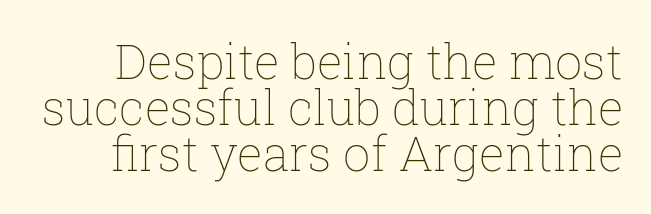
Q: Is the text bold? A: No.
Q: Is the text italic (slanted)? A: No, it is upright.
Q: Is the text underlined? A: No.
Q: Is the spacing between letters normal or unusually wide? A: Normal.
Q: Is the spacing between lines tight, normal or loose? A: Tight.
Q: Width (condensed, normal, or wide)? A: Normal.
Q: Stroke contrast? A: Low.
Q: x-height? A: Medium.
Q: Monospaced? A: No.
